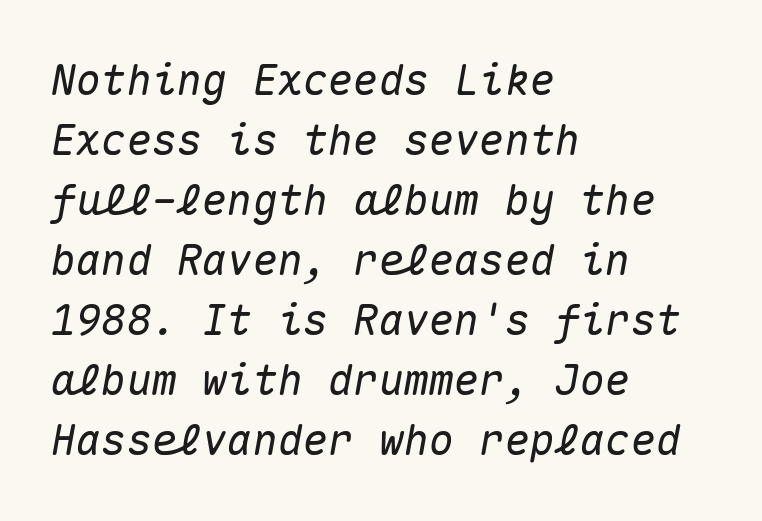
The image shows 42 px text type, italic (leaning right), monospaced; set left-aligned, normal line spacing (1.43x), normal letter spacing, not underlined; medium stroke contrast and a medium x-height.
